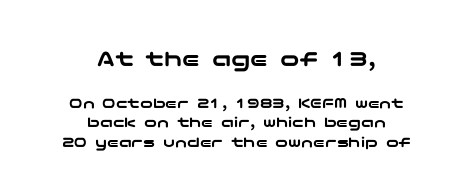
{"italic": "no", "underline": "no", "align": "center", "line_spacing_ratio": 1.23, "letter_spacing": "normal", "letter_spacing_em": 0.0, "larger_block": "first", "size_ratio": 1.5, "glyph_px": 24}
